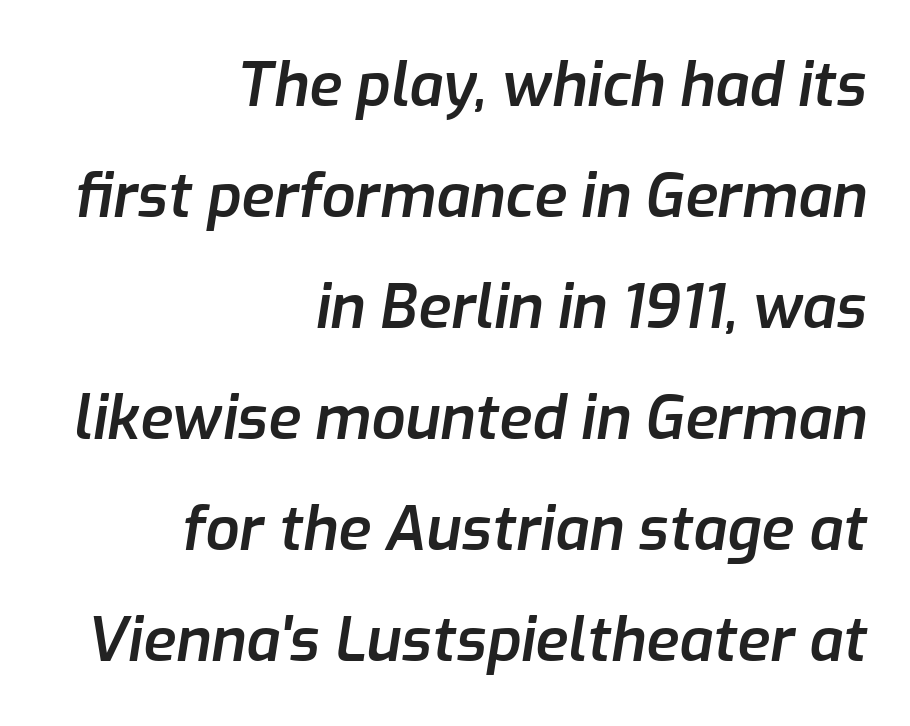
These lines are rendered in a variable-pitch font. A typesetter would call this zero additional tracking. Typesetter's note: demi weight, one step under bold. Every row of glyphs terminates at an identical x-position on the right.
